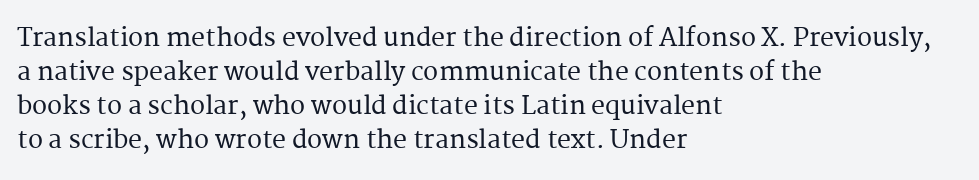
These lines were composed using upright roman letters. Line beginnings align vertically; line endings do not. Quick note: underline off. Nobody touched the tracking dial on this one. Leading matches the norm, producing a regular column.
